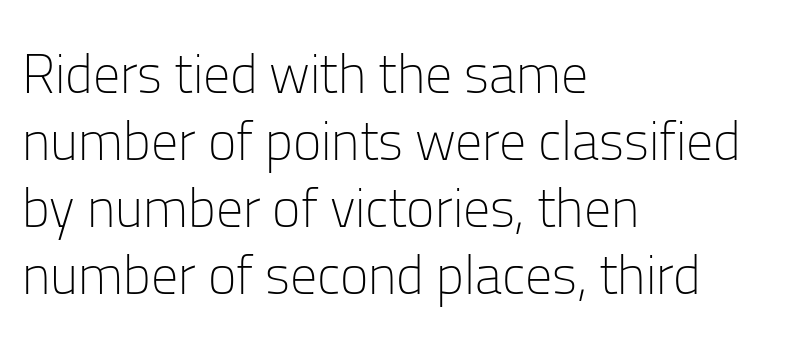
{"serif": "no", "italic": "no", "bold": "no", "weight": "light", "width": "normal", "stroke_contrast": "low", "x_height": "medium", "monospaced": "no", "underline": "no", "align": "left", "line_spacing_ratio": 1.24, "letter_spacing": "normal", "letter_spacing_em": 0.0, "glyph_px": 54}
